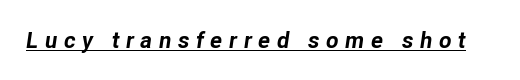
{"italic": "yes", "lean": "right", "slant_degrees": 8, "bold": "yes", "underline": "yes", "letter_spacing": "wide", "letter_spacing_em": 0.28, "glyph_px": 23}
